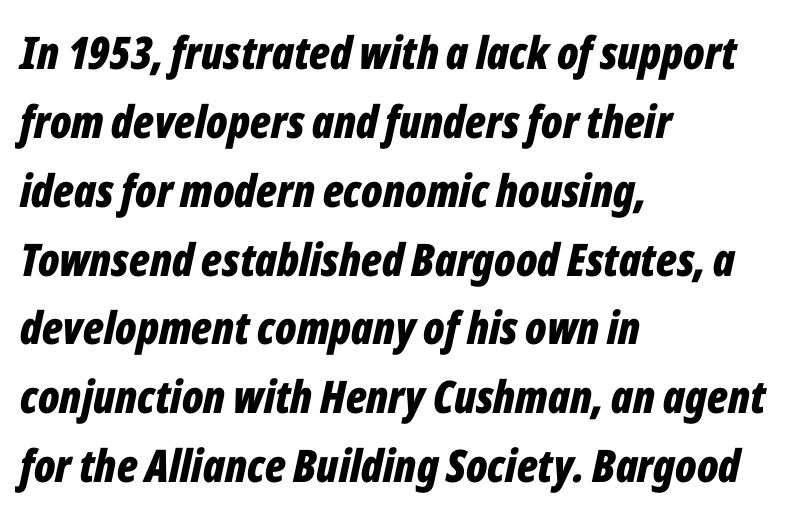
Q: Is the text bold? A: Yes.
Q: Is the text italic (slanted)? A: Yes, it leans right by about 12 degrees.
Q: Is the text underlined? A: No.
Q: How is the paragraph aligned? A: Left-aligned.
Q: Is the spacing between letters normal or unusually wide? A: Normal.
Q: Is the spacing between lines tight, normal or loose? A: Normal.
Q: Width (condensed, normal, or wide)? A: Condensed.
Q: Stroke contrast? A: Low.
Q: x-height? A: Medium.
Q: Monospaced? A: No.
